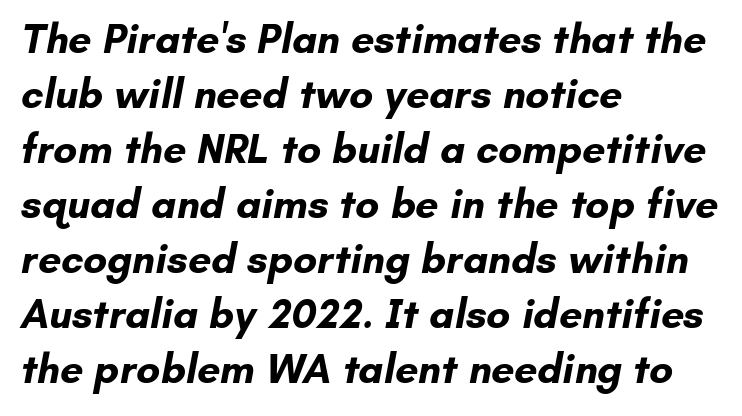
The image shows 41 px bold sans-serif type; set left-aligned, normal line spacing (1.34x), normal letter spacing, not underlined; low stroke contrast and a small x-height.
